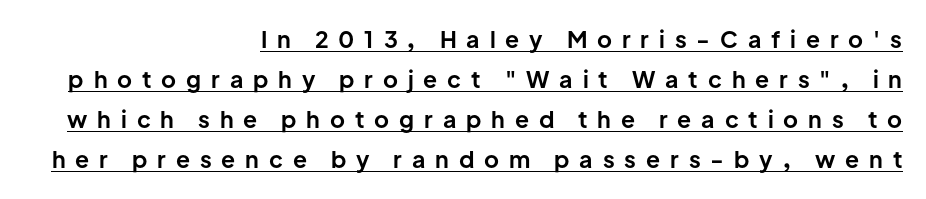
{"italic": "no", "bold": "yes", "underline": "yes", "align": "right", "line_spacing_ratio": 1.74, "letter_spacing": "wide", "letter_spacing_em": 0.43, "glyph_px": 23}
